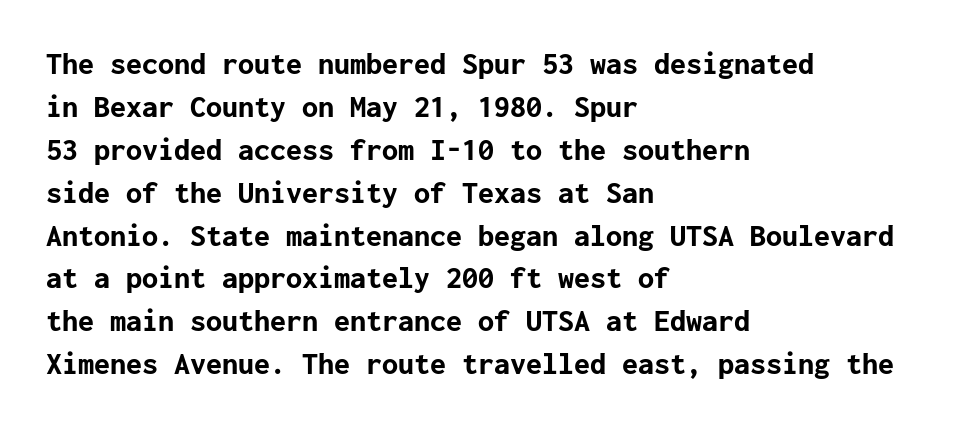
The image shows 32 px bold sans-serif type, upright; set left-aligned, normal line spacing (1.34x), normal letter spacing, not underlined; low stroke contrast and a medium x-height.
